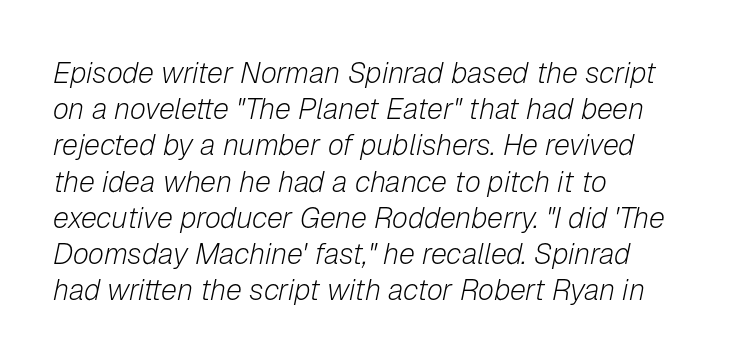
This reads as an unemphasized weight, regular at the heaviest. The rendering anchors every line to the left-hand side. The space between consecutive lines is moderate. Italic? Definitely — the glyphs are oblique.
